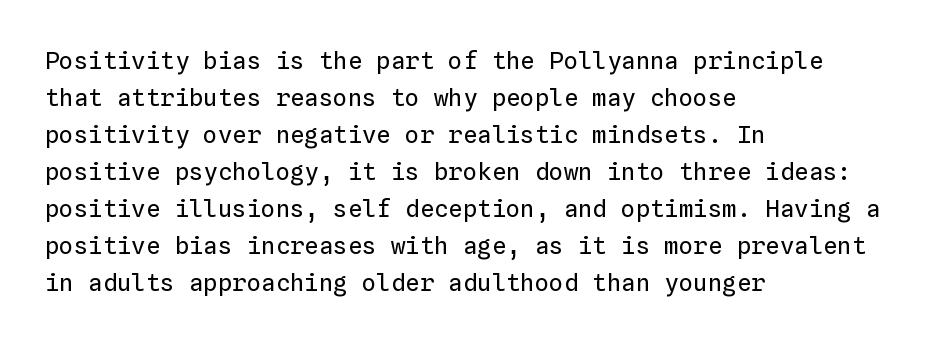
The image shows 24 px text type, upright; set left-aligned, normal line spacing (1.54x), normal letter spacing, not underlined.
